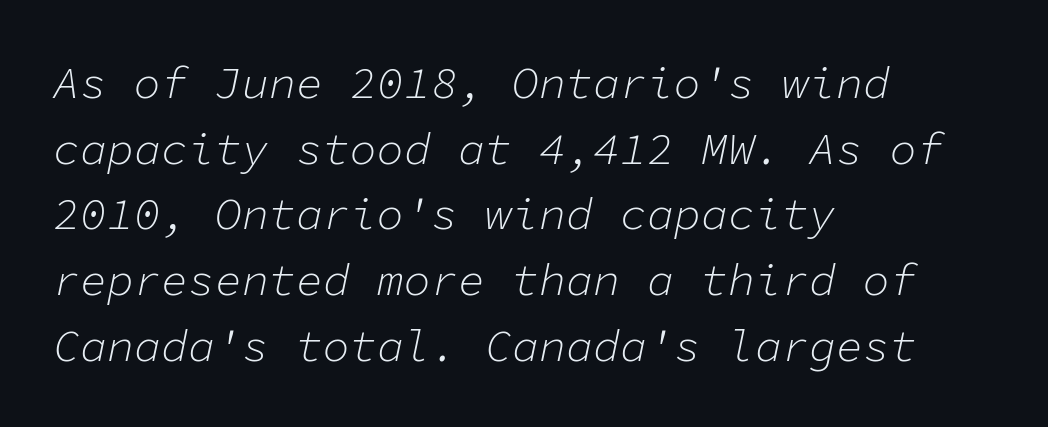
The image shows 45 px light type, italic (leaning right), monospaced; set left-aligned, normal line spacing (1.46x), normal letter spacing, not underlined; low stroke contrast and a medium x-height.
